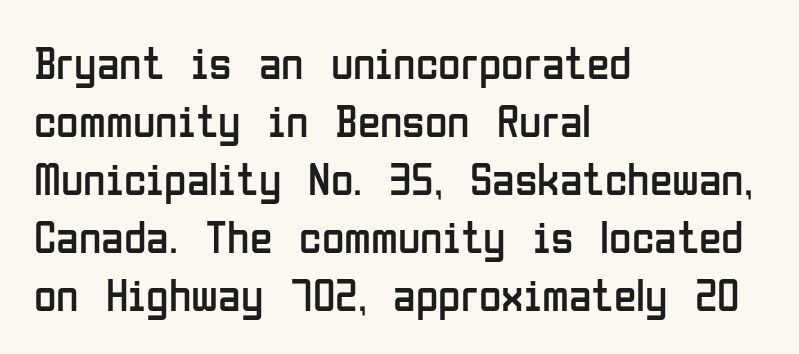
Q: Is the text bold? A: No.
Q: Is the text italic (slanted)? A: No, it is upright.
Q: Is the typeface a serif or a sans-serif typeface? A: Sans-serif.
Q: Is the text underlined? A: No.
Q: How is the paragraph aligned? A: Left-aligned.
Q: Is the spacing between letters normal or unusually wide? A: Normal.
Q: Is the spacing between lines tight, normal or loose? A: Normal.
Q: Width (condensed, normal, or wide)? A: Condensed.
Q: Stroke contrast? A: Low.
Q: x-height? A: Medium.
Q: Monospaced? A: No.
